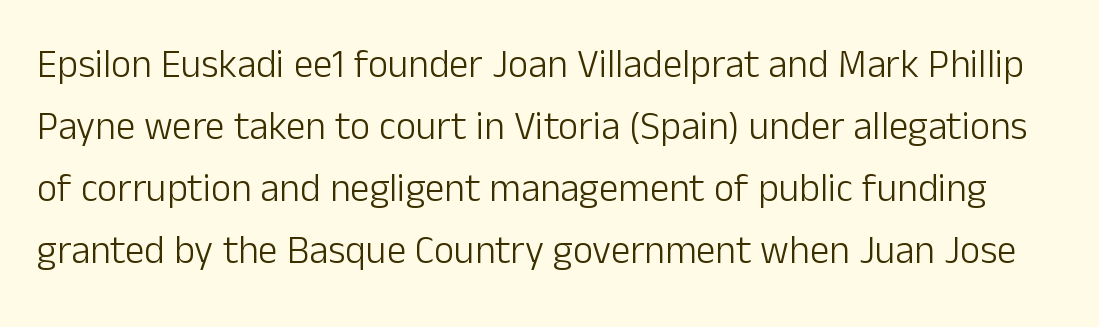
The image shows 39 px light sans-serif type, upright; set normal line spacing (1.59x), normal letter spacing, not underlined; low stroke contrast and a medium x-height.
